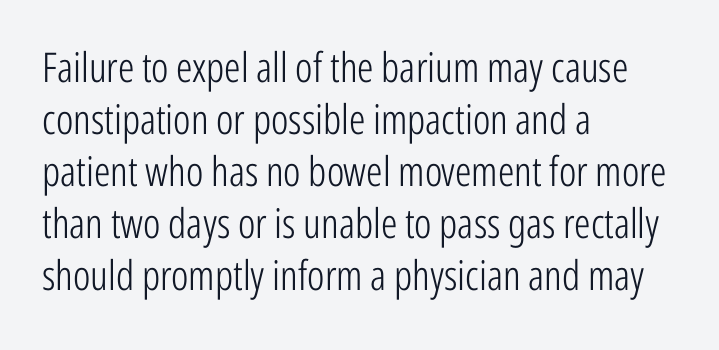
Q: Is the text bold? A: No.
Q: Is the text italic (slanted)? A: No, it is upright.
Q: Is the typeface a serif or a sans-serif typeface? A: Sans-serif.
Q: Is the text underlined? A: No.
Q: How is the paragraph aligned? A: Left-aligned.
Q: Is the spacing between letters normal or unusually wide? A: Normal.
Q: Is the spacing between lines tight, normal or loose? A: Normal.
Q: Width (condensed, normal, or wide)? A: Condensed.
Q: Stroke contrast? A: Low.
Q: x-height? A: Medium.
Q: Monospaced? A: No.
